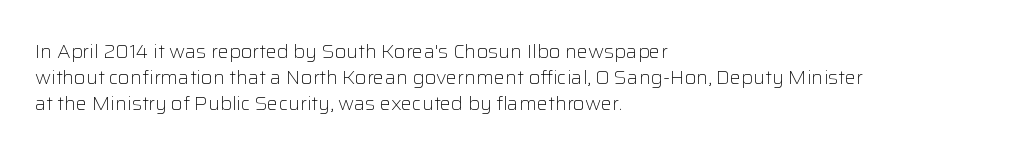
Interline gaps are of average width in this sample. Style check: upright. Tracking here is standard; glyphs follow each other at the usual distance. Stroke mass is kept to a normal reading level or below. Beneath every word, the page is bare. Leftover space on each line is placed entirely after the last word.
